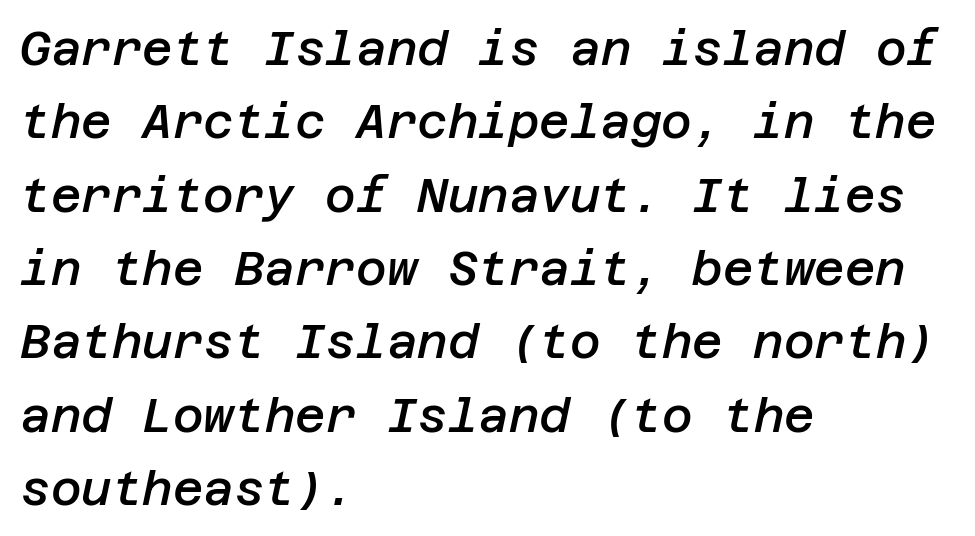
{"italic": "yes", "lean": "right", "slant_degrees": 12, "bold": "semi", "weight": "semibold", "width": "normal", "stroke_contrast": "low", "x_height": "large", "underline": "no", "align": "left", "line_spacing": "normal", "line_spacing_ratio": 1.56, "letter_spacing": "normal", "letter_spacing_em": 0.0, "glyph_px": 47}
